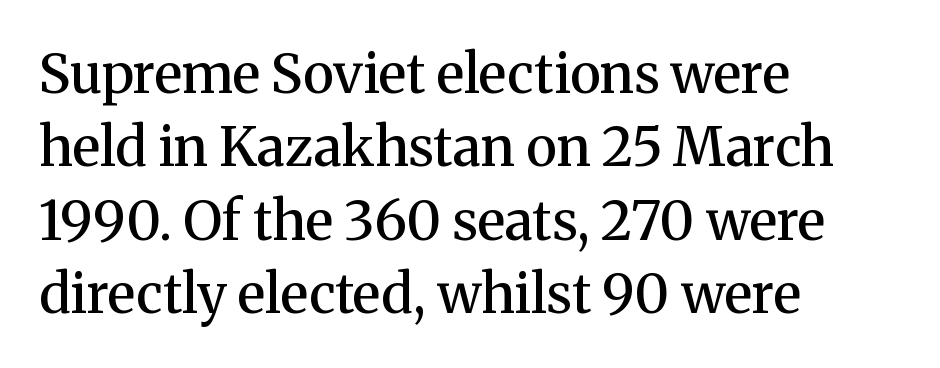
The image shows 54 px semibold serif type, upright; set left-aligned, normal line spacing (1.36x), normal letter spacing, not underlined; medium stroke contrast and a medium x-height.
